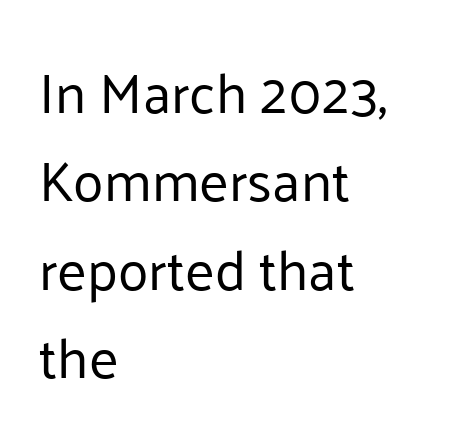
Each letter keeps its own natural width here, so spacing adapts to shape. Leading: standard. The text block is weighted toward the left margin, trailing off unevenly rightward. Posture: vertical.
